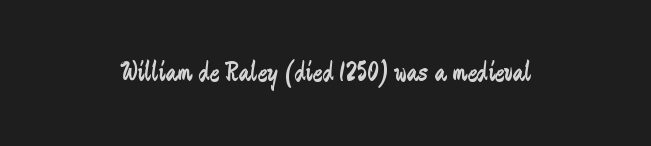
The image shows 29 px regular-weight, condensed sans-serif type; set normal letter spacing, not underlined; low stroke contrast and a small x-height.
